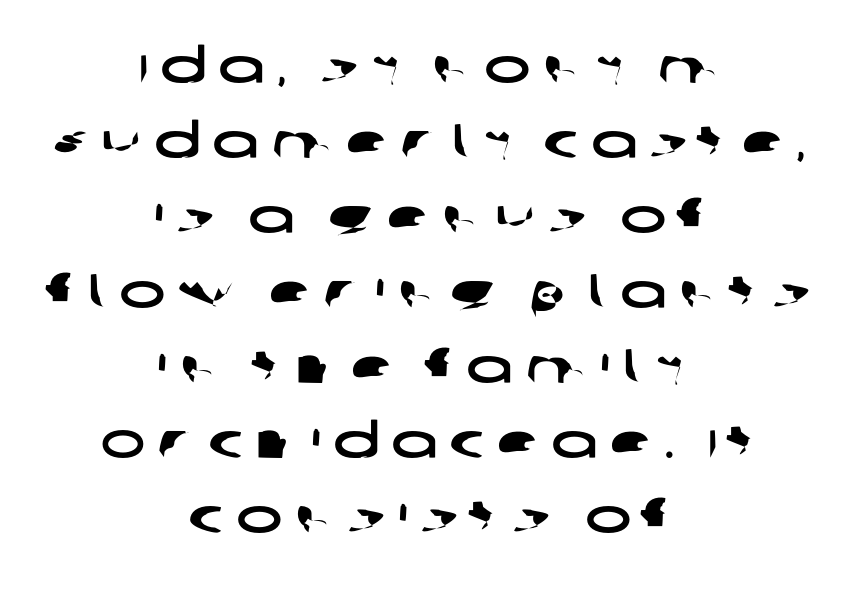
The image shows 49 px wide sans-serif type; set centered, normal line spacing (1.53x), unusually wide letter spacing (+0.25 em), not underlined; low stroke contrast and a large x-height.
